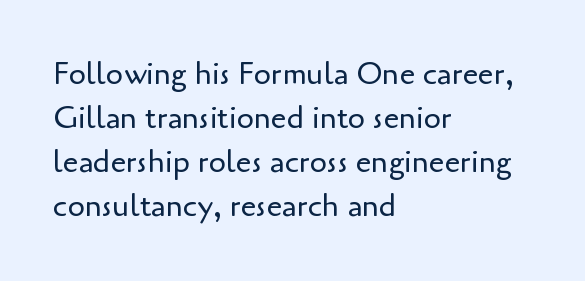
{"serif": "no", "italic": "no", "bold": "no", "weight": "regular", "width": "normal", "stroke_contrast": "low", "x_height": "small", "monospaced": "no", "underline": "no", "align": "left", "line_spacing": "normal", "line_spacing_ratio": 1.42, "letter_spacing": "normal", "letter_spacing_em": 0.0, "glyph_px": 31}
